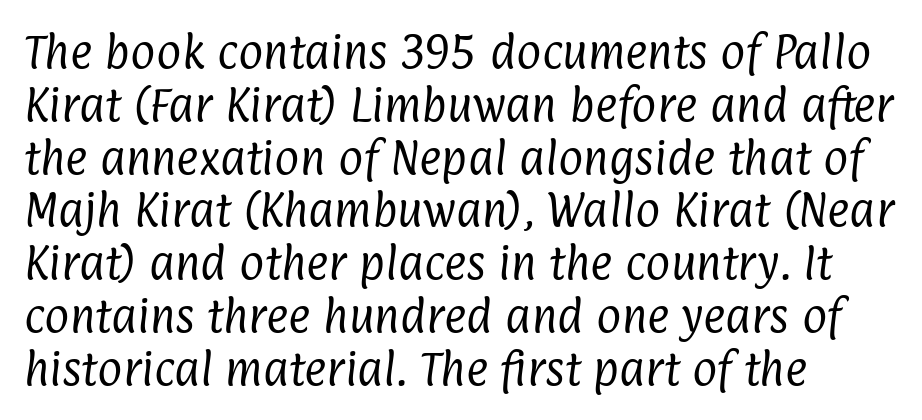
{"serif": "no", "bold": "no", "weight": "regular", "width": "condensed", "stroke_contrast": "low", "x_height": "medium", "monospaced": "no", "underline": "no", "align": "left", "line_spacing": "normal", "line_spacing_ratio": 1.39, "letter_spacing": "normal", "letter_spacing_em": 0.0, "glyph_px": 38}
